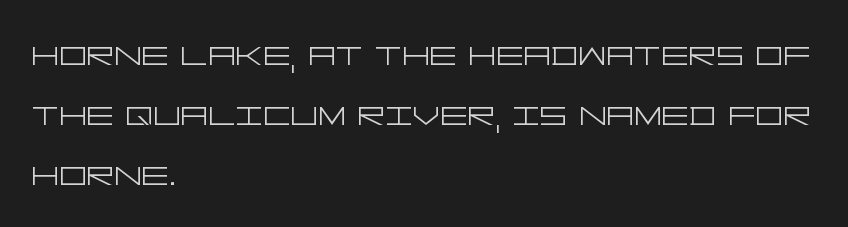
Baseline-to-baseline distance is the conventional proportion of letter height. The font sits on the lighter half of the weight spectrum, regular included. Note: no serifs on the glyphs. Between one letter and the next there's only the usual sliver of space.
